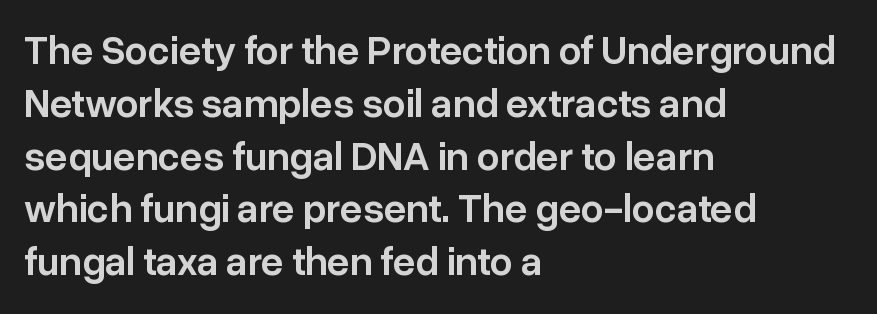
The tracking reads as untouched default to a designer's eye. How heavy is the stroke? Medium-heavy — a semibold, shy of bold. Varying glyph widths throughout — classic text-font behaviour. A typesetter would mark this as roman, not italic.
